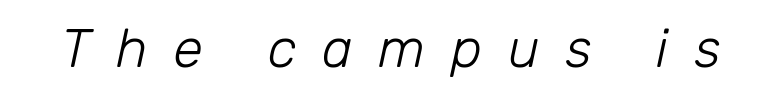
Honestly, there is no underline to notice here at all. Between one letter and the next there's a generous, obvious gap. The font sits on the lighter half of the weight spectrum, regular included. Do the characters align in a grid? No, the font is proportional. The rendering applies a slant to the glyphs.
